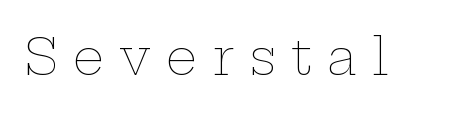
Ascenders rise straight up at ninety degrees. Look at the tracking — it's clearly loosened, letters drifting apart. No letter is thick-stroked: the sample isn't bold. Each letter keeps its own natural width here, so spacing adapts to shape.
